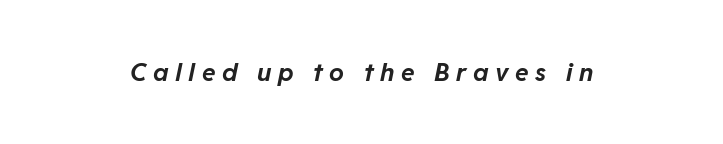
You'd pick this weight for a headline — it's a proper bold. Is the type slanted? Yes — the strokes lean at a clear angle. Does extra space separate the letters? Yes, quite a lot of it. The strip under each line holds only bare page.
